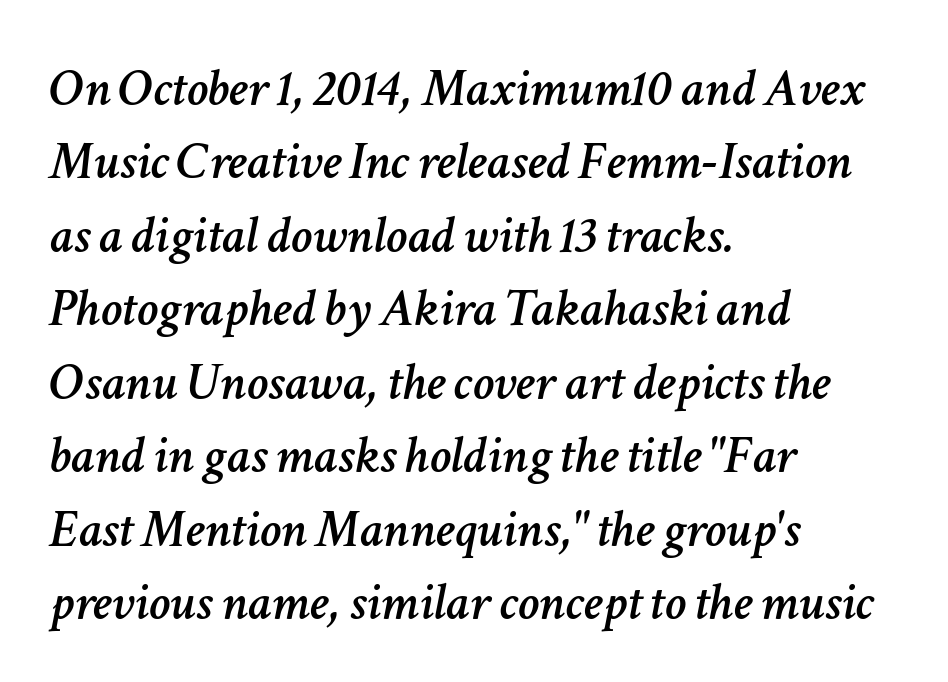
{"italic": "yes", "lean": "right", "slant_degrees": 11, "width": "normal", "stroke_contrast": "low", "x_height": "medium", "monospaced": "no", "underline": "no", "align": "left", "line_spacing": "normal", "line_spacing_ratio": 1.36, "letter_spacing": "normal", "letter_spacing_em": 0.0, "glyph_px": 54}
